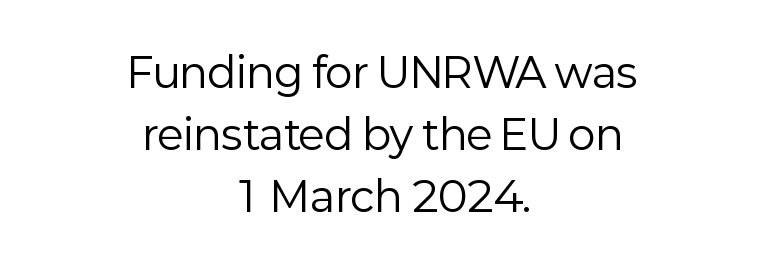
Q: Is the text bold? A: No.
Q: Is the text italic (slanted)? A: No, it is upright.
Q: Is the typeface a serif or a sans-serif typeface? A: Sans-serif.
Q: Is the text underlined? A: No.
Q: How is the paragraph aligned? A: Centered.
Q: Is the spacing between letters normal or unusually wide? A: Normal.
Q: Is the spacing between lines tight, normal or loose? A: Normal.
Q: Width (condensed, normal, or wide)? A: Normal.
Q: Stroke contrast? A: Low.
Q: x-height? A: Medium.
Q: Monospaced? A: No.
